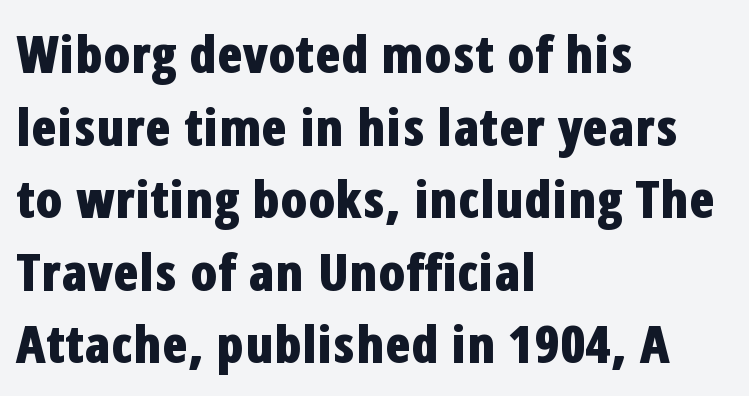
Note: no serifs on the glyphs. Think of a printed novel: that variable character pitch is what you see here. Each glyph is drawn with heavy, bold strokes. Lines of text with bare space underneath. What's the leading like? Ordinary, nothing unusual.
